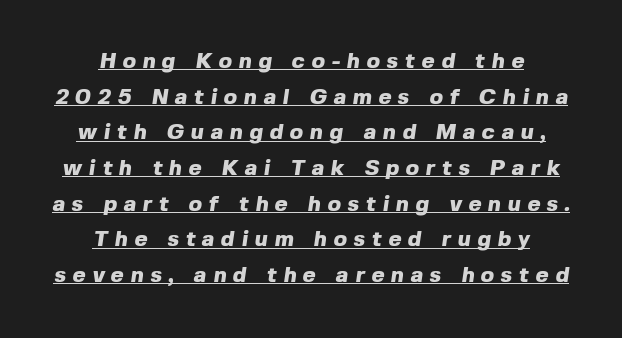
{"bold": "yes", "underline": "yes", "align": "center", "line_spacing": "normal", "line_spacing_ratio": 1.62, "letter_spacing": "wide", "letter_spacing_em": 0.31, "glyph_px": 22}
